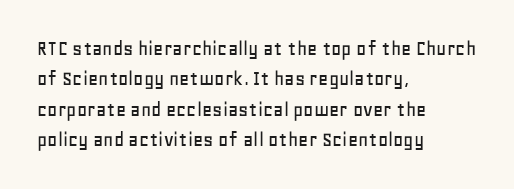
The image shows 22 px text type, upright; set left-aligned, normal line spacing (1.38x), normal letter spacing, not underlined.
